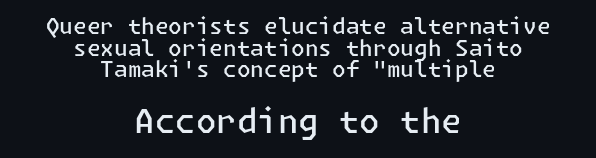
Q: Is the text bold? A: Semi-bold.
Q: Is the text italic (slanted)? A: No, it is upright.
Q: Is the typeface a serif or a sans-serif typeface? A: Sans-serif.
Q: Is the text underlined? A: No.
Q: How is the paragraph aligned? A: Centered.
Q: Is the spacing between letters normal or unusually wide? A: Normal.
Q: Is the spacing between lines tight, normal or loose? A: Tight.
Q: Which block of text is set in a larger size, the first (top) or the second (bottom)? A: The second (bottom) one.
Q: Width (condensed, normal, or wide)? A: Normal.
Q: Stroke contrast? A: Low.
Q: x-height? A: Medium.
